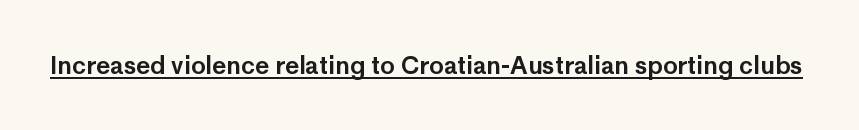
The image shows 24 px text type, upright; set normal letter spacing, underlined.
